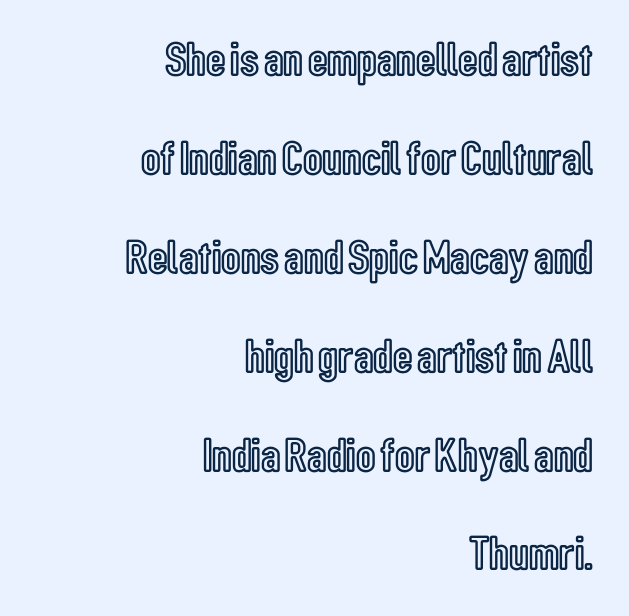
Do the characters align in a grid? No, the font is proportional. These lines stand farther apart than default settings would place them. Notice how the passage keeps a crisp vertical edge on the right only. Between one letter and the next there's only the usual sliver of space. When letters stand straight like this, we call the style roman or upright. Descender tails drop into unmarked territory.
